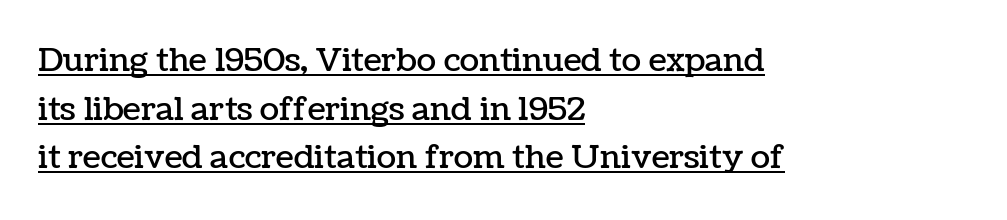
Honestly, the letter spacing is just normal — you wouldn't notice it. What's the leading like? Ordinary, nothing unusual. Every stem runs plumb, perpendicular to the baseline. The letters advance in unequal steps, a hallmark of proportional type.
